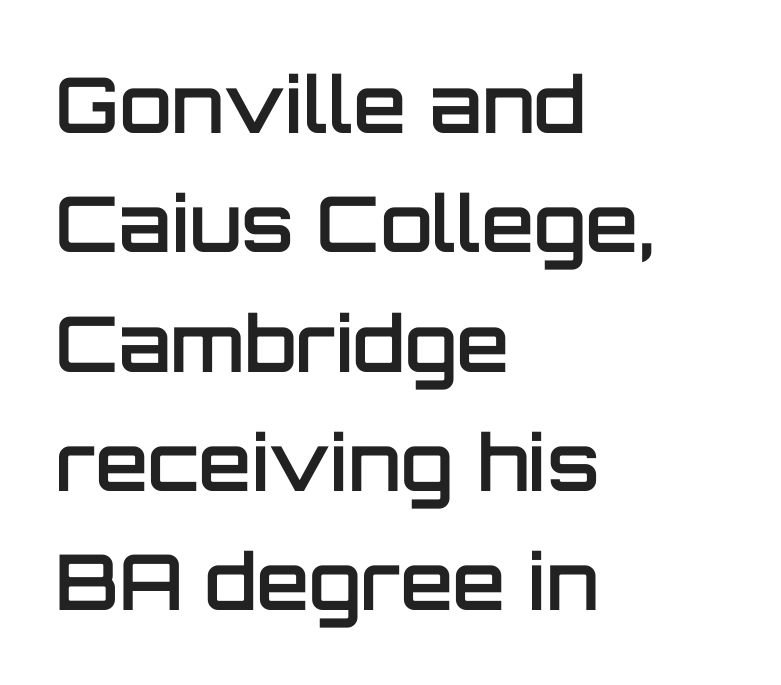
Q: Is the text bold? A: Semi-bold.
Q: Is the text italic (slanted)? A: No, it is upright.
Q: Is the typeface a serif or a sans-serif typeface? A: Sans-serif.
Q: Is the text underlined? A: No.
Q: How is the paragraph aligned? A: Left-aligned.
Q: Is the spacing between letters normal or unusually wide? A: Normal.
Q: Is the spacing between lines tight, normal or loose? A: Normal.
Q: Width (condensed, normal, or wide)? A: Normal.
Q: Stroke contrast? A: Low.
Q: x-height? A: Large.
Q: Monospaced? A: No.
